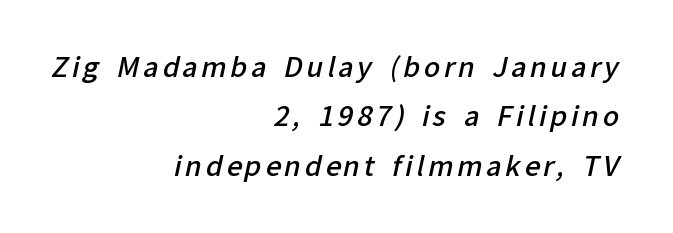
Q: Is the text bold? A: Semi-bold.
Q: Is the text underlined? A: No.
Q: How is the paragraph aligned? A: Right-aligned.
